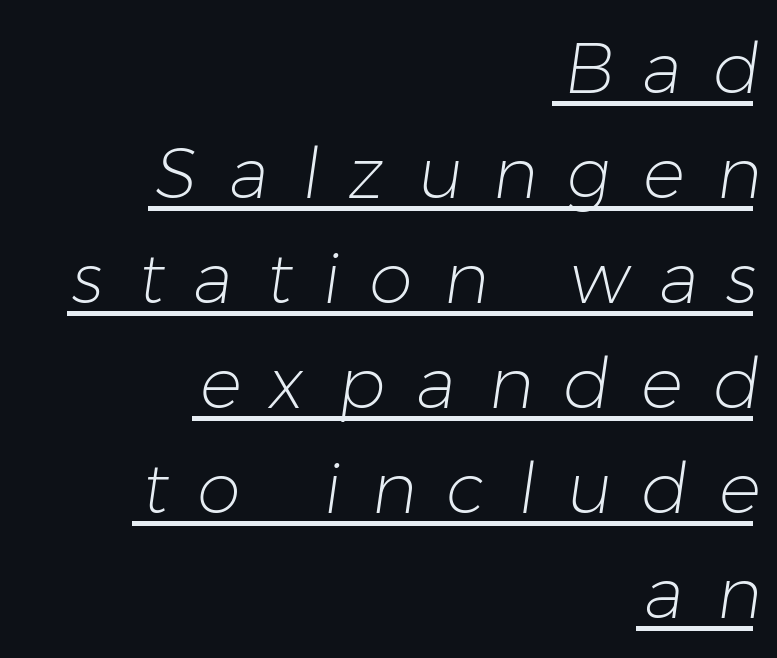
Heaviness? Minimal to ordinary, like unemphasized prose. A normal amount of white space separates one row of letters from the next. In terms of letterspacing, this is a distinctly airy, spread setting. Looks like someone drew a line under every word here.
